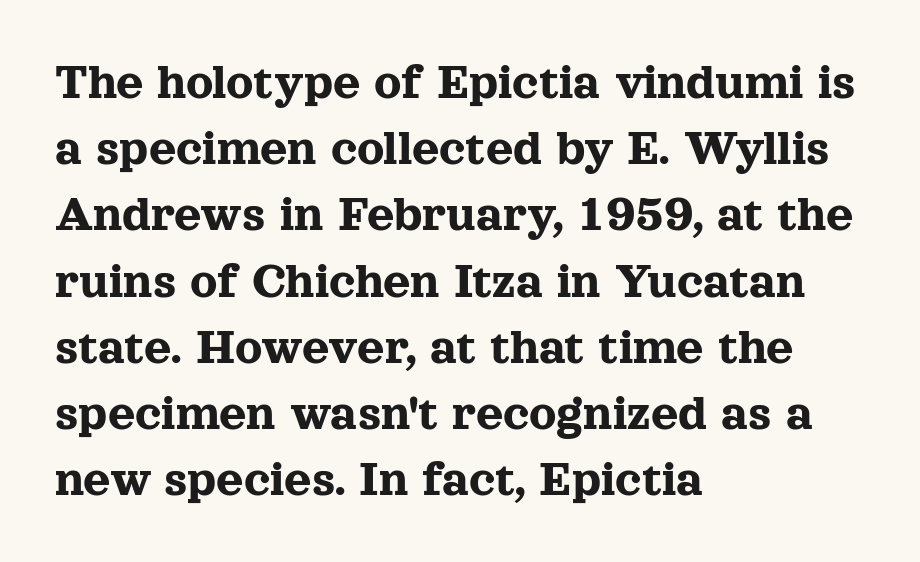
The image shows 53 px serif type, upright; set left-aligned, normal line spacing (1.25x), normal letter spacing, not underlined; a medium x-height.
